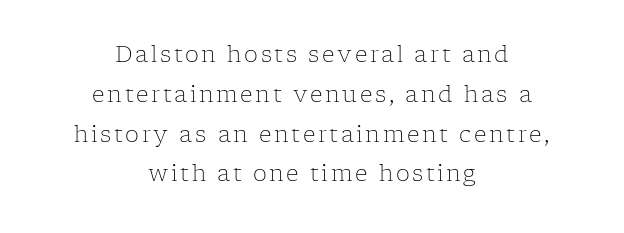
Letters have the restrained weight of plain body copy at most. Bare-footed words on every line. Does the copy run flush right? No — it is centered line by line. The letters stand straight up with perfectly vertical stems.
